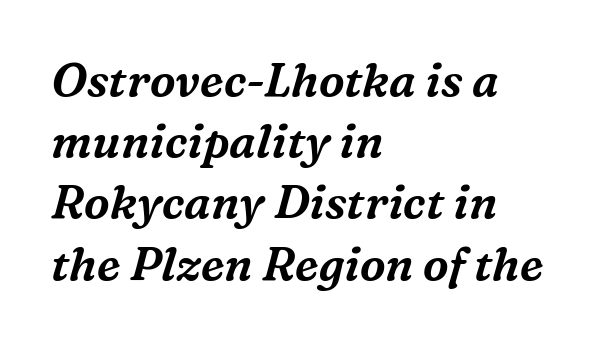
There's an unmistakable incline to the writing here. Rule under the text: the space is simply empty. If you drew a ruler down the left edge, every line would touch it. Old-style or modern, the face here clearly has serifs. Normally led — the rows are evenly, conventionally spaced.
